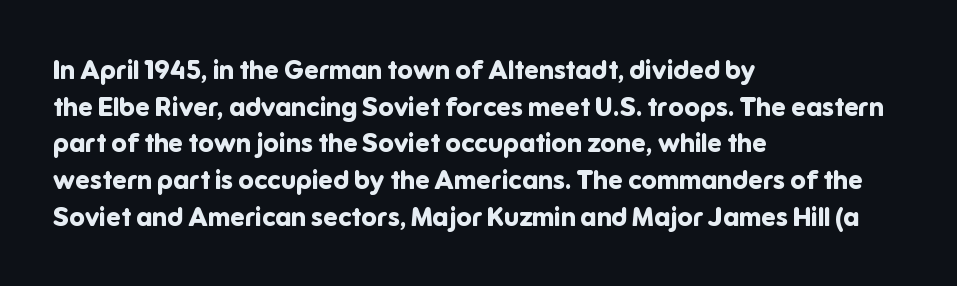
{"italic": "no", "bold": "yes", "underline": "no", "align": "left", "line_spacing": "normal", "line_spacing_ratio": 1.41, "letter_spacing": "normal", "letter_spacing_em": 0.0, "glyph_px": 26}
